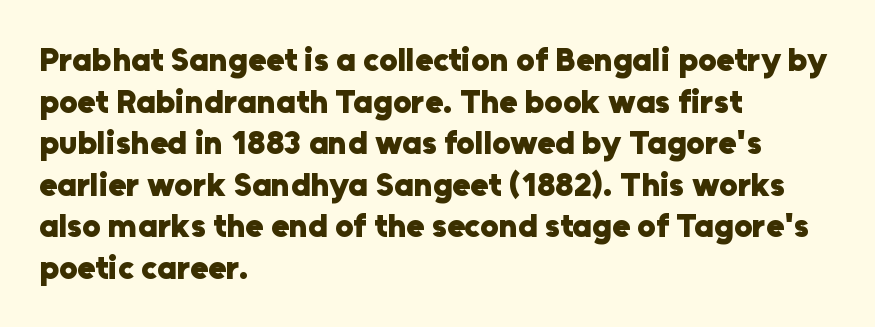
Q: Is the text bold? A: Yes.
Q: Is the text italic (slanted)? A: No, it is upright.
Q: Is the typeface a serif or a sans-serif typeface? A: Sans-serif.
Q: Is the text underlined? A: No.
Q: How is the paragraph aligned? A: Left-aligned.
Q: Is the spacing between letters normal or unusually wide? A: Normal.
Q: Is the spacing between lines tight, normal or loose? A: Normal.
Q: Width (condensed, normal, or wide)? A: Normal.
Q: Stroke contrast? A: Low.
Q: x-height? A: Medium.
Q: Monospaced? A: No.
